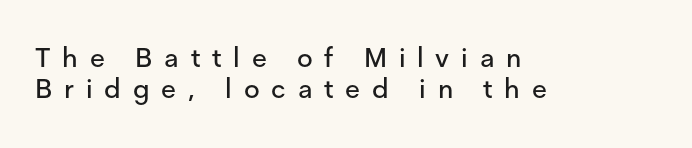
The image shows 27 px text type, upright; set left-aligned, tight line spacing (1.13x), unusually wide letter spacing (+0.44 em), not underlined.
